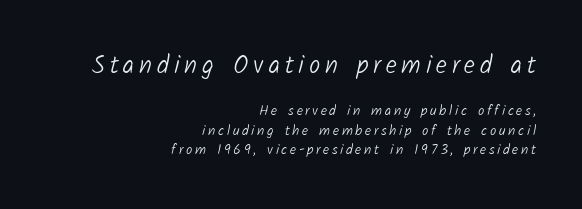
Is the block centered? No — it sits flush against the right margin. Evenly set lines give the paragraph a standard silhouette. Underline: absent. Two sizes are in play, and the larger belongs to the first block.
